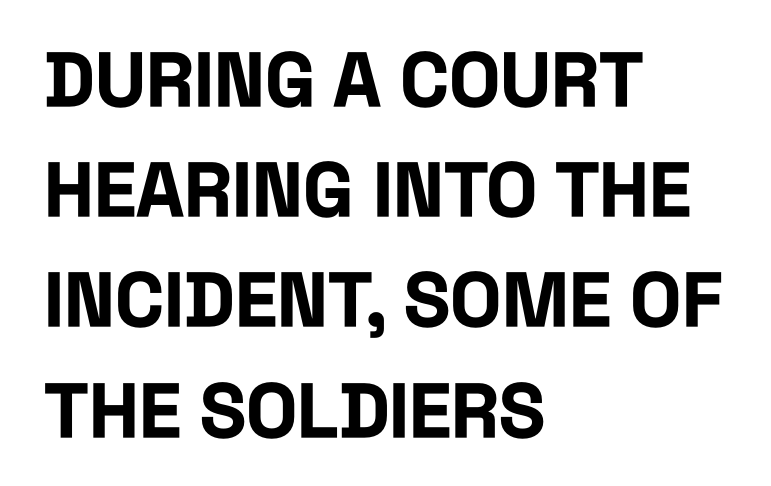
Q: Is the text bold? A: Yes.
Q: Is the text italic (slanted)? A: No, it is upright.
Q: Is the typeface a serif or a sans-serif typeface? A: Sans-serif.
Q: Is the text underlined? A: No.
Q: How is the paragraph aligned? A: Left-aligned.
Q: Is the spacing between letters normal or unusually wide? A: Normal.
Q: Is the spacing between lines tight, normal or loose? A: Normal.
Q: Width (condensed, normal, or wide)? A: Condensed.
Q: Stroke contrast? A: Low.
Q: x-height? A: Large.
Q: Monospaced? A: No.
